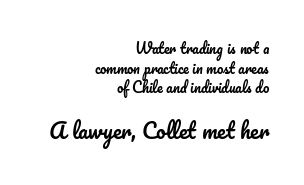
Casual observation: everything's shoved over to the right. Type without underlining. The vertical gap from one line to the next is medium. Look at the glyph heights: the lower group is clearly the bigger setting.
